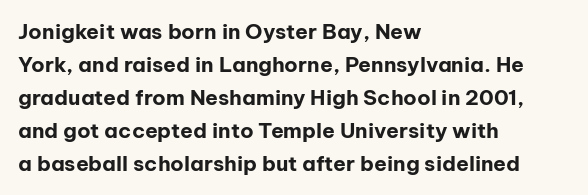
Q: Is the text bold? A: Yes.
Q: Is the text italic (slanted)? A: No, it is upright.
Q: Is the text underlined? A: No.
Q: How is the paragraph aligned? A: Left-aligned.
Q: Is the spacing between letters normal or unusually wide? A: Normal.
Q: Is the spacing between lines tight, normal or loose? A: Normal.
